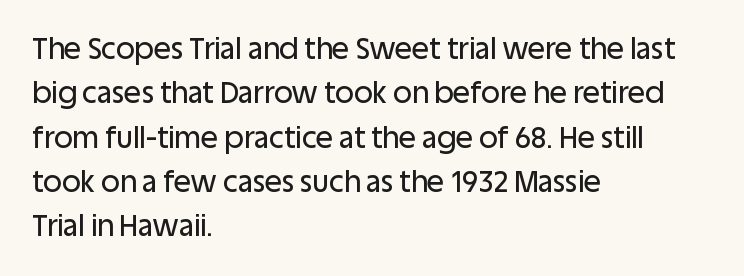
{"serif": "no", "italic": "no", "width": "normal", "stroke_contrast": "low", "x_height": "large", "monospaced": "no", "underline": "no", "align": "left", "line_spacing": "normal", "line_spacing_ratio": 1.53, "letter_spacing": "normal", "letter_spacing_em": 0.0, "glyph_px": 29}
